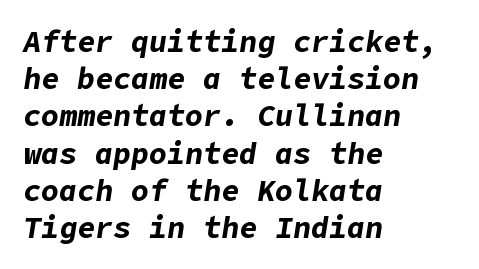
As a designer I'd log this as weight 700, bold. One-word summary of the alignment: left. The specimen omits any rule beneath the text block's lines. Nobody touched the tracking dial on this one. Style check: oblique.
